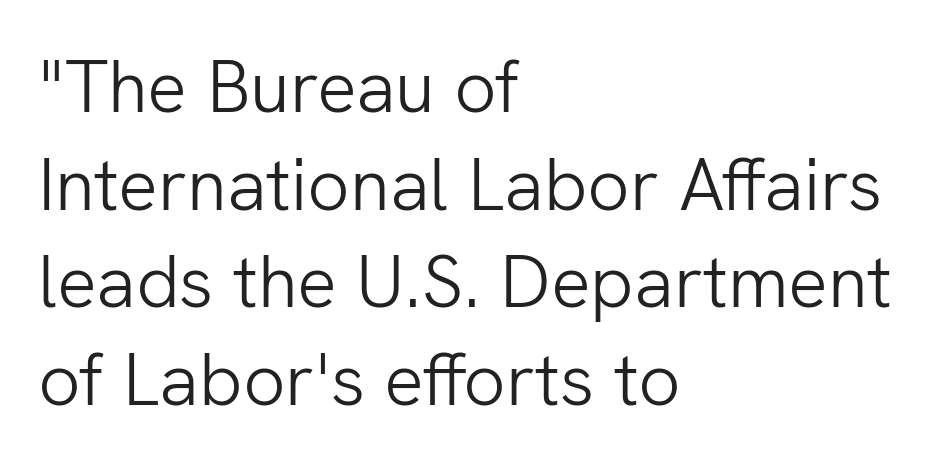
{"serif": "no", "italic": "no", "bold": "no", "weight": "light", "width": "normal", "stroke_contrast": "low", "x_height": "medium", "monospaced": "no", "underline": "no", "align": "left", "line_spacing": "normal", "line_spacing_ratio": 1.32, "letter_spacing": "normal", "letter_spacing_em": 0.0, "glyph_px": 74}
